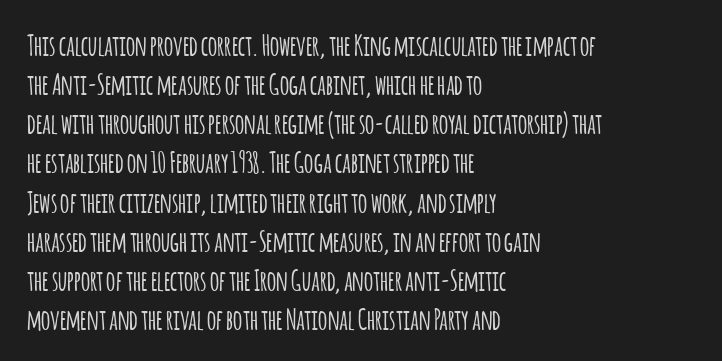
The image shows 29 px condensed sans-serif type, upright; set left-aligned, normal line spacing (1.35x), normal letter spacing, not underlined; low stroke contrast and a large x-height.
